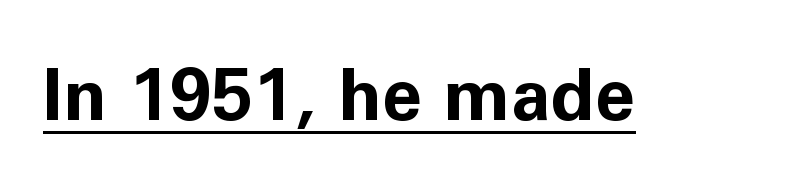
The image shows 72 px bold sans-serif type, upright; set normal letter spacing, underlined; low stroke contrast and a medium x-height.
